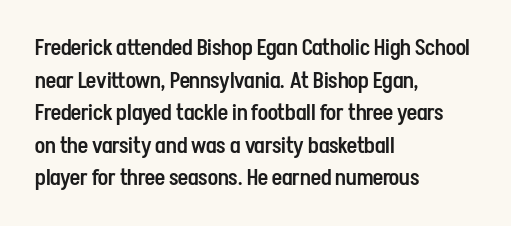
{"italic": "no", "bold": "semi", "underline": "no", "align": "left", "line_spacing": "normal", "line_spacing_ratio": 1.48, "letter_spacing": "normal", "letter_spacing_em": 0.0, "glyph_px": 22}
